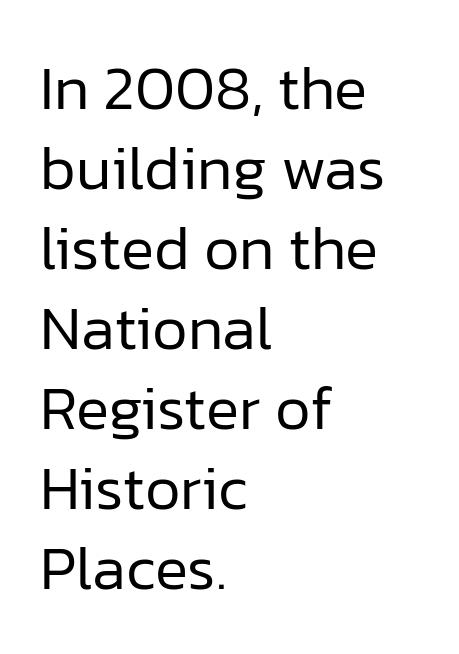
Q: Is the text bold? A: No.
Q: Is the text italic (slanted)? A: No, it is upright.
Q: Is the typeface a serif or a sans-serif typeface? A: Sans-serif.
Q: Is the text underlined? A: No.
Q: How is the paragraph aligned? A: Left-aligned.
Q: Is the spacing between letters normal or unusually wide? A: Normal.
Q: Is the spacing between lines tight, normal or loose? A: Normal.
Q: Width (condensed, normal, or wide)? A: Normal.
Q: Stroke contrast? A: Low.
Q: x-height? A: Medium.
Q: Monospaced? A: No.
